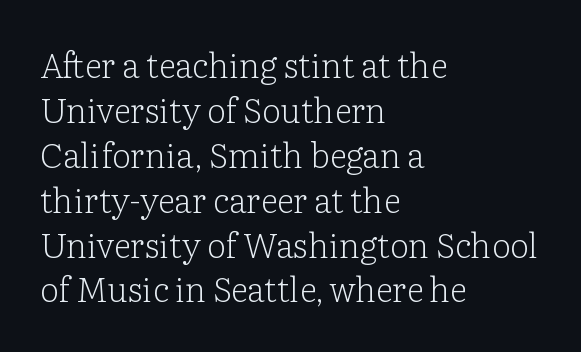
The baseline area is clear. Typographically, this falls in the serif category. Does extra space separate the letters? No, they use regular spacing. Heaviness? Minimal to ordinary, like unemphasized prose.
